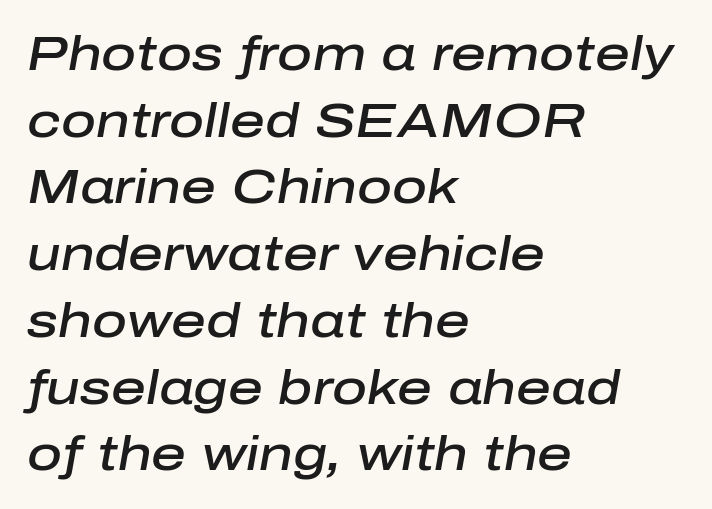
The image shows 48 px semibold type, italic (leaning right); set left-aligned, normal line spacing (1.39x), normal letter spacing, not underlined; low stroke contrast and a medium x-height.
